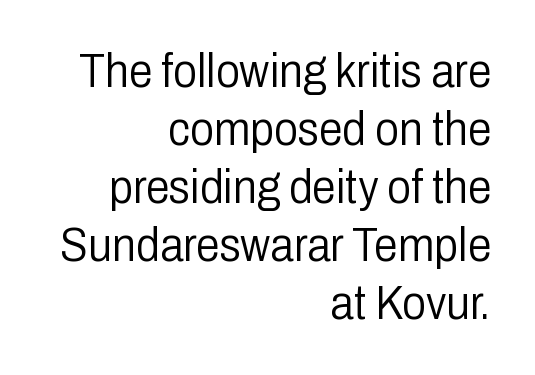
{"serif": "no", "italic": "no", "bold": "no", "weight": "light", "width": "condensed", "stroke_contrast": "low", "x_height": "medium", "monospaced": "no", "underline": "no", "align": "right", "line_spacing_ratio": 1.21, "letter_spacing": "normal", "letter_spacing_em": 0.0, "glyph_px": 48}
